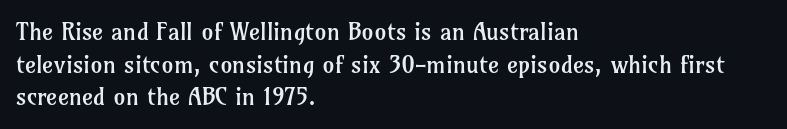
{"italic": "no", "bold": "no", "underline": "no", "align": "left", "line_spacing": "normal", "line_spacing_ratio": 1.36, "letter_spacing": "normal", "letter_spacing_em": 0.0, "glyph_px": 24}
